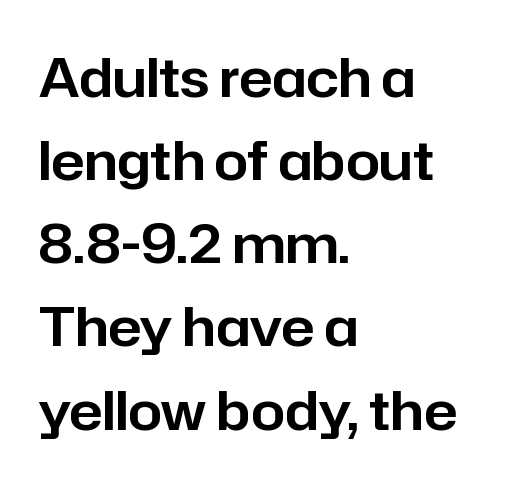
{"serif": "no", "italic": "no", "width": "normal", "stroke_contrast": "low", "x_height": "medium", "monospaced": "no", "underline": "no", "align": "left", "line_spacing": "normal", "line_spacing_ratio": 1.54, "letter_spacing": "normal", "letter_spacing_em": 0.0, "glyph_px": 54}
